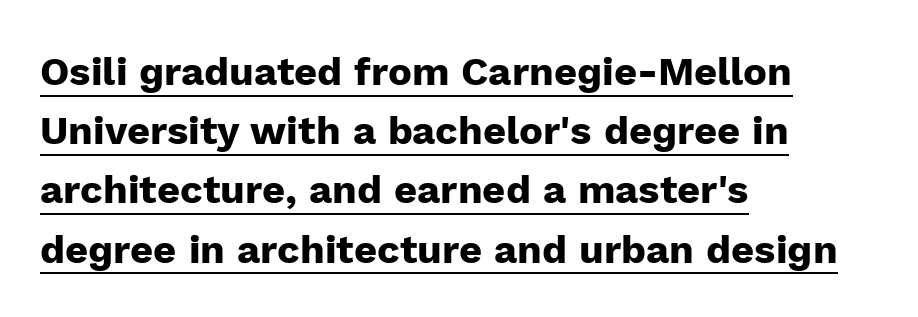
The image shows 40 px heavy sans-serif type, upright; set left-aligned, normal line spacing (1.48x), normal letter spacing, underlined; low stroke contrast and a medium x-height.
